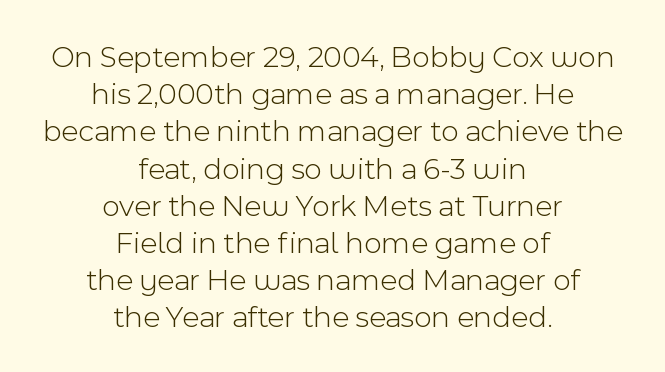
Q: Is the text bold? A: No.
Q: Is the text italic (slanted)? A: No, it is upright.
Q: Is the typeface a serif or a sans-serif typeface? A: Sans-serif.
Q: Is the text underlined? A: No.
Q: How is the paragraph aligned? A: Centered.
Q: Is the spacing between letters normal or unusually wide? A: Normal.
Q: Width (condensed, normal, or wide)? A: Normal.
Q: x-height? A: Medium.
Q: Monospaced? A: No.
